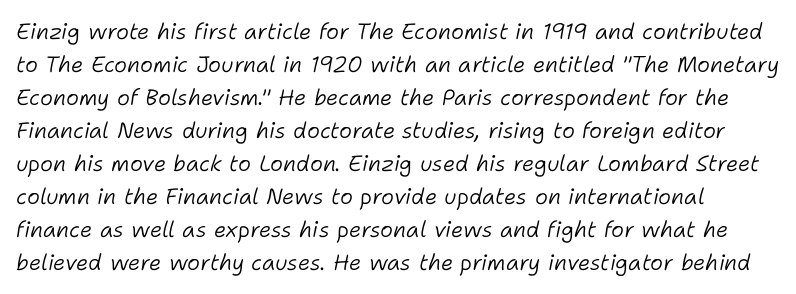
{"italic": "yes", "lean": "right", "slant_degrees": 11, "bold": "no", "underline": "no", "line_spacing": "normal", "line_spacing_ratio": 1.5, "letter_spacing": "normal", "letter_spacing_em": 0.0, "glyph_px": 22}
